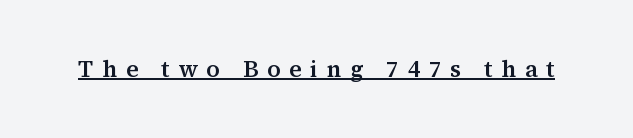
The image shows 23 px text type, upright; set unusually wide letter spacing (+0.38 em), underlined.
